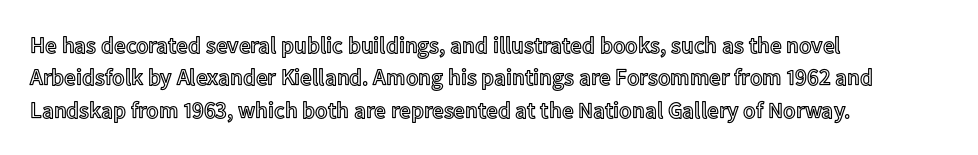
{"italic": "no", "underline": "no", "align": "left", "line_spacing": "normal", "line_spacing_ratio": 1.41, "letter_spacing": "normal", "letter_spacing_em": 0.0, "glyph_px": 23}
